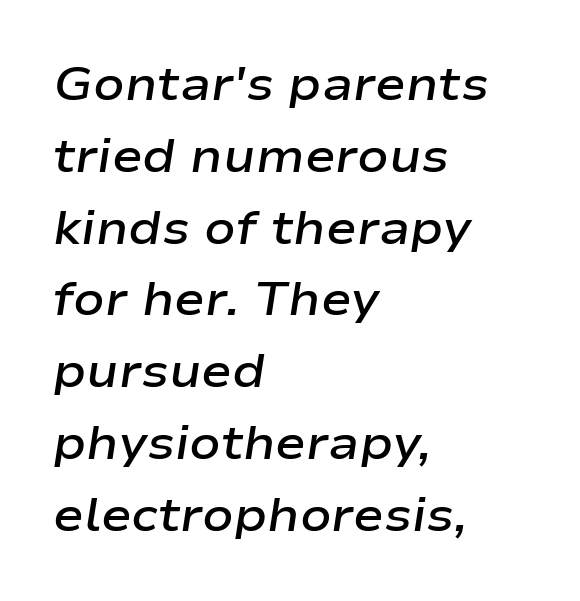
{"italic": "yes", "lean": "right", "slant_degrees": 9, "bold": "semi", "weight": "semibold", "width": "wide", "stroke_contrast": "low", "x_height": "medium", "monospaced": "no", "underline": "no", "align": "left", "line_spacing": "normal", "line_spacing_ratio": 1.56, "letter_spacing": "normal", "letter_spacing_em": 0.0, "glyph_px": 46}
